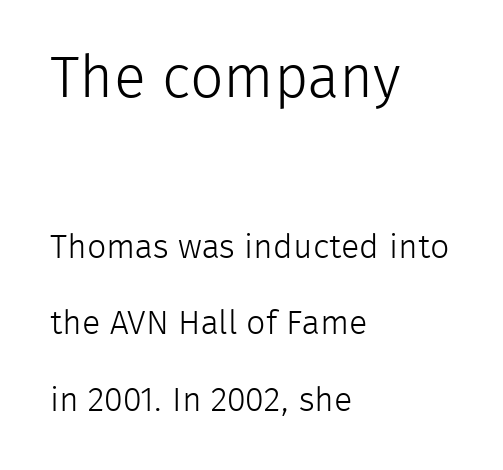
Loosely led — the rows are spread out. To sum up the face: it is a sans, with no serifs. The letters advance in unequal steps, a hallmark of proportional type. No letter is thick-stroked: the sample isn't bold. In this sample the first text group is rendered at the bigger scale. Tracking here is standard; glyphs follow each other at the usual distance.
